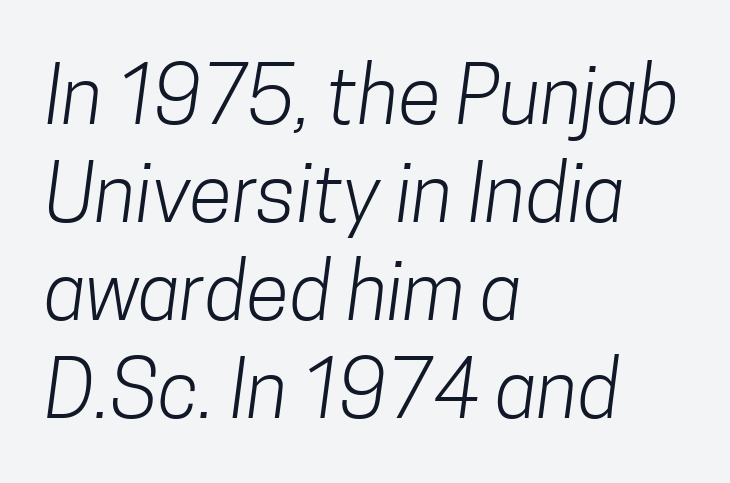
Serif or sans? Sans — the stroke terminals are bare. What stands out about the letter spacing? Nothing — it is the standard amount. The typeface has the unassuming heft of standard copy or less. Spacing verdict: proportional, widths tailored to each character.
